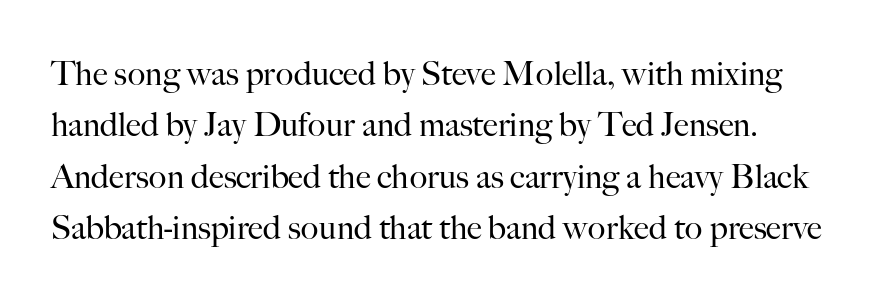
The image shows 33 px regular-weight serif type, upright; set left-aligned, normal line spacing (1.56x), normal letter spacing, not underlined; high stroke contrast and a small x-height.
